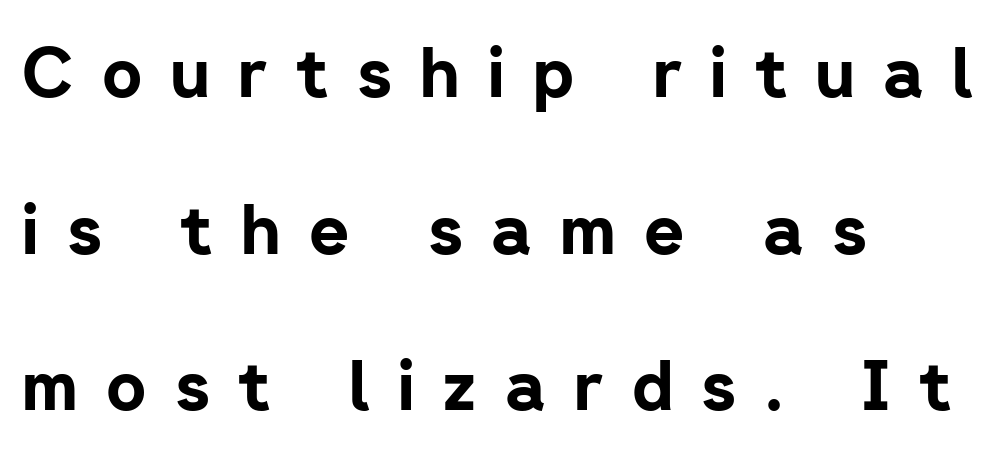
Q: Is the text bold? A: Yes.
Q: Is the text italic (slanted)? A: No, it is upright.
Q: Is the typeface a serif or a sans-serif typeface? A: Sans-serif.
Q: Is the text underlined? A: No.
Q: How is the paragraph aligned? A: Left-aligned.
Q: Is the spacing between letters normal or unusually wide? A: Unusually wide.
Q: Is the spacing between lines tight, normal or loose? A: Loose.
Q: Width (condensed, normal, or wide)? A: Normal.
Q: Stroke contrast? A: Low.
Q: x-height? A: Medium.
Q: Monospaced? A: No.
